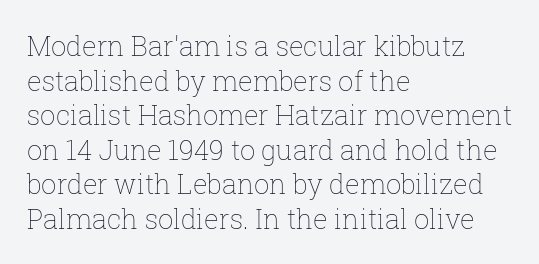
The image shows 27 px text type, upright; set left-aligned, normal line spacing (1.28x), normal letter spacing, not underlined.
